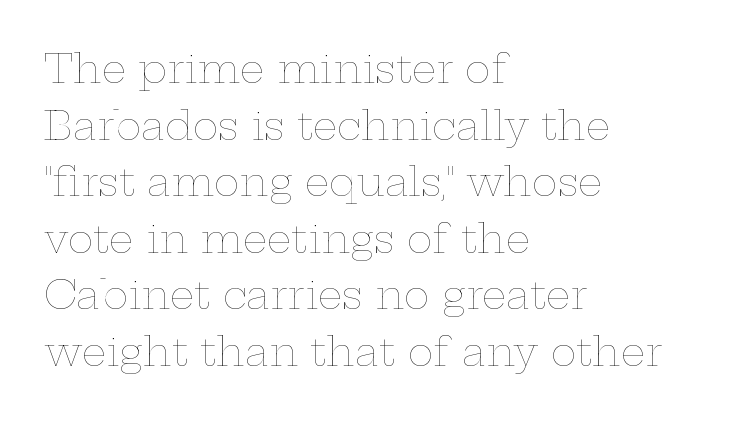
The image shows 39 px thin, wide type, upright; set left-aligned, normal line spacing (1.45x), normal letter spacing, not underlined; low stroke contrast and a medium x-height.
